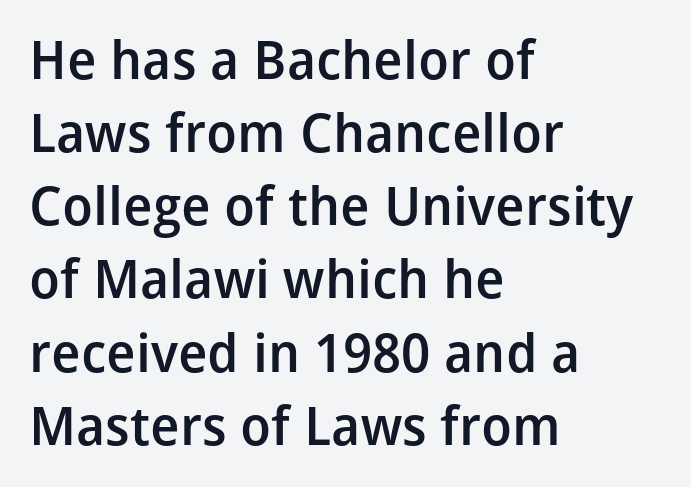
The image shows 53 px semibold sans-serif type, upright; set left-aligned, normal line spacing (1.38x), normal letter spacing, not underlined; low stroke contrast and a medium x-height.
